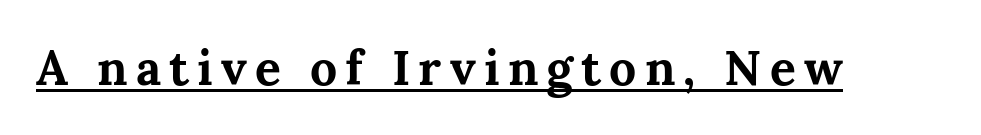
The image shows 48 px bold serif type, upright; set underlined; medium stroke contrast and a medium x-height.
